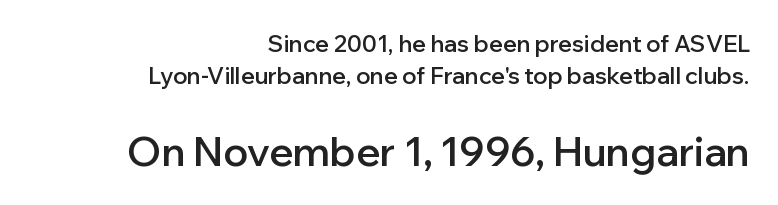
{"serif": "no", "italic": "no", "bold": "semi", "weight": "semibold", "width": "normal", "stroke_contrast": "low", "x_height": "medium", "monospaced": "no", "underline": "no", "align": "right", "line_spacing": "normal", "line_spacing_ratio": 1.41, "letter_spacing": "normal", "letter_spacing_em": 0.0, "larger_block": "second", "size_ratio": 1.74, "glyph_px": 40}
